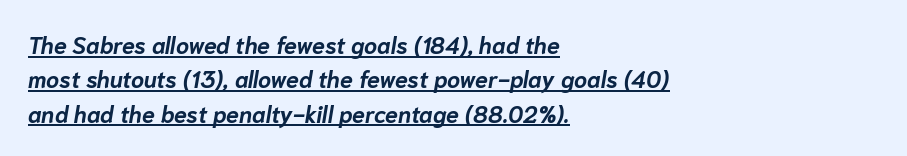
The passage shown stacks its lines at a standard gap. Does the weight exceed regular? Yes, all the way to bold. A continuous stroke trails under the words, as in a hyperlink. Emphasis-style slanted type is in use. Honestly, the letter spacing is just normal — you wouldn't notice it.
